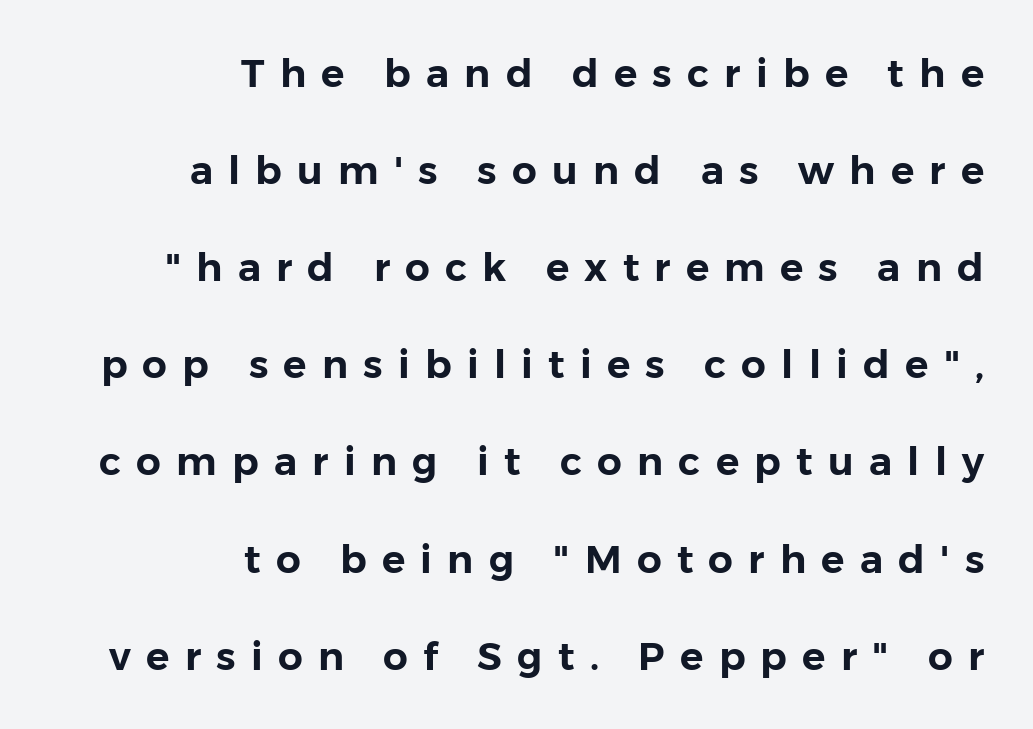
Words float on clear page, feet unadorned. This sample trades compactness for vertical openness between lines. The characters display no serif detailing; their extremities are plain. Glyph-to-glyph distance is far greater than everyday printed text. Ordinary non-slanted type is in use.
